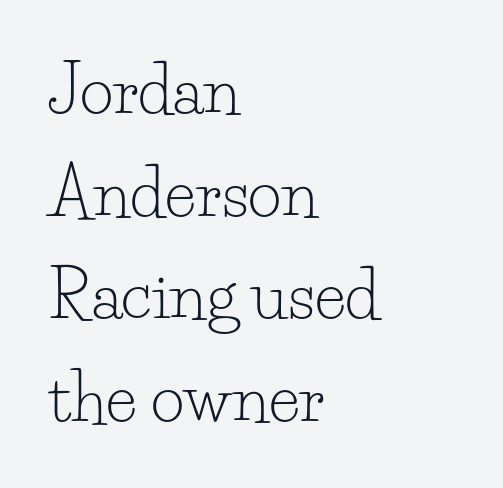
{"serif": "yes", "italic": "no", "bold": "no", "weight": "light", "width": "normal", "stroke_contrast": "low", "x_height": "small", "monospaced": "no", "underline": "no", "align": "left", "line_spacing": "normal", "line_spacing_ratio": 1.58, "letter_spacing": "normal", "letter_spacing_em": 0.0, "glyph_px": 65}
